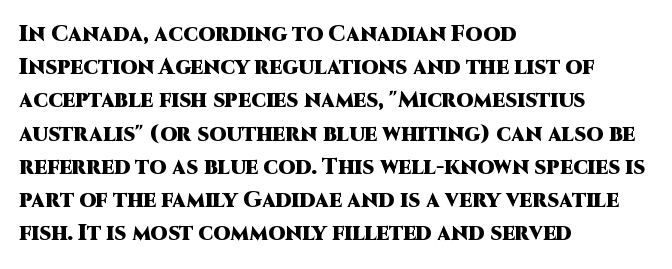
Leading matches the norm, producing a regular column. The area under the type is left untouched. Does extra space separate the letters? No, they use regular spacing. These lines were composed using upright roman letters.
